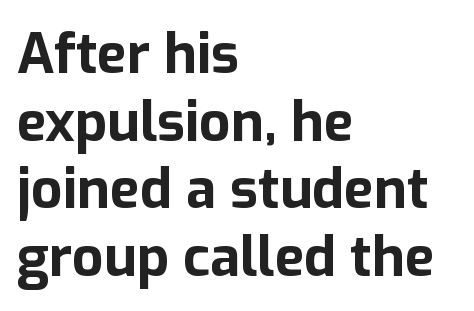
Q: Is the text bold? A: Yes.
Q: Is the text italic (slanted)? A: No, it is upright.
Q: Is the typeface a serif or a sans-serif typeface? A: Sans-serif.
Q: Is the text underlined? A: No.
Q: How is the paragraph aligned? A: Left-aligned.
Q: Is the spacing between letters normal or unusually wide? A: Normal.
Q: Width (condensed, normal, or wide)? A: Normal.
Q: Stroke contrast? A: Low.
Q: x-height? A: Medium.
Q: Monospaced? A: No.
